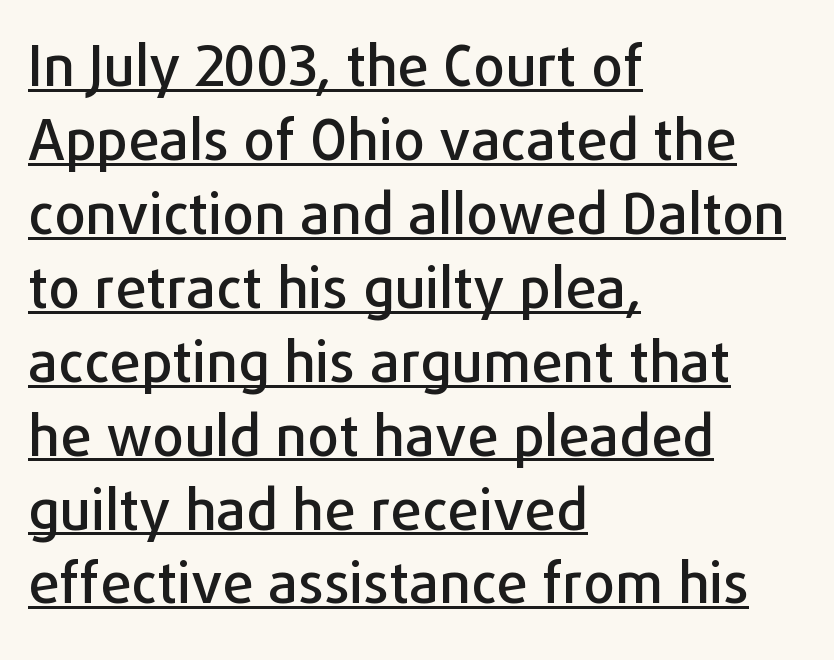
The image shows 56 px sans-serif type, upright; set left-aligned, normal line spacing (1.32x), normal letter spacing, underlined; low stroke contrast and a medium x-height.
